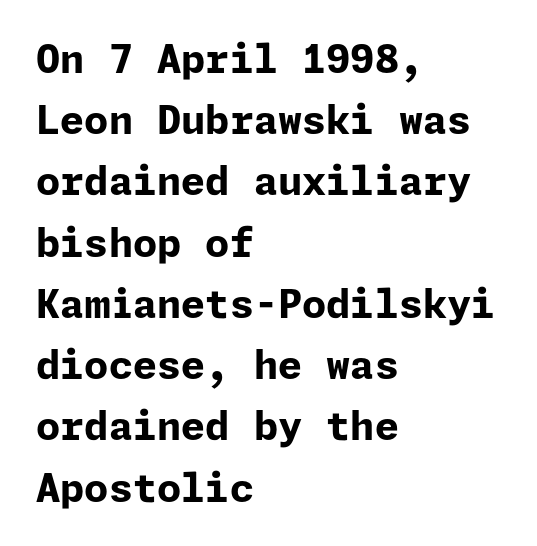
{"serif": "no", "italic": "no", "bold": "yes", "weight": "bold", "width": "normal", "stroke_contrast": "low", "x_height": "medium", "underline": "no", "align": "left", "line_spacing": "normal", "line_spacing_ratio": 1.57, "letter_spacing": "normal", "letter_spacing_em": 0.0, "glyph_px": 39}
